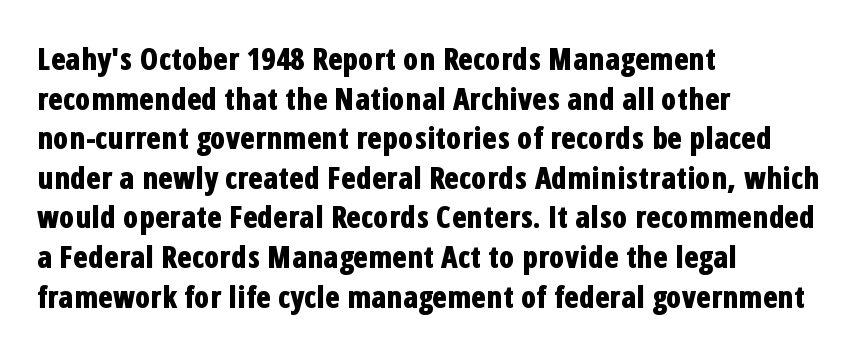
The image shows 30 px bold, condensed sans-serif type, upright; set left-aligned, normal line spacing (1.32x), normal letter spacing, not underlined; low stroke contrast and a medium x-height.
